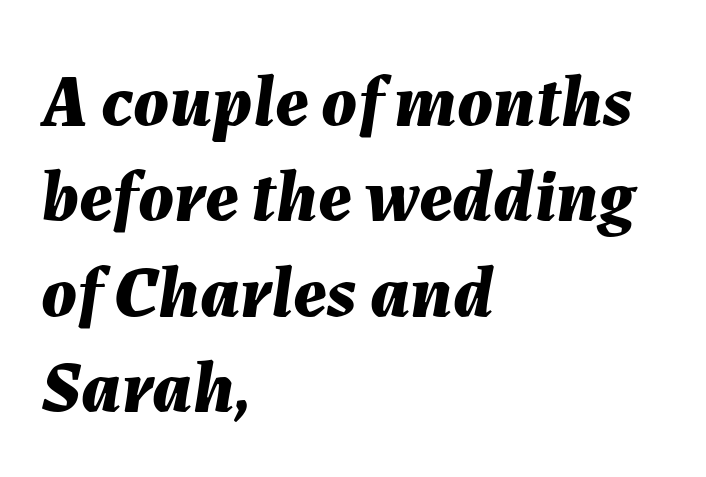
Q: Is the text bold? A: Yes.
Q: Is the text italic (slanted)? A: Yes, it leans right by about 7 degrees.
Q: Is the text underlined? A: No.
Q: How is the paragraph aligned? A: Left-aligned.
Q: Is the spacing between letters normal or unusually wide? A: Normal.
Q: Is the spacing between lines tight, normal or loose? A: Normal.
Q: Width (condensed, normal, or wide)? A: Normal.
Q: Stroke contrast? A: Medium.
Q: x-height? A: Medium.
Q: Monospaced? A: No.
